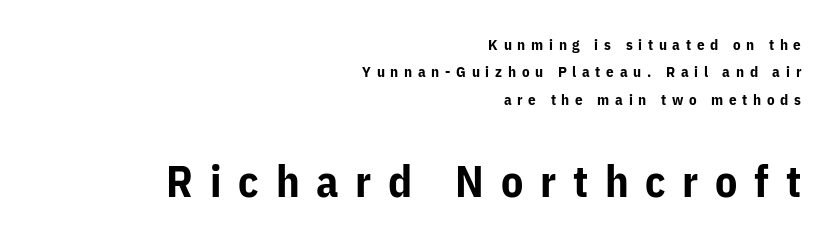
{"serif": "no", "italic": "no", "bold": "yes", "weight": "bold", "width": "normal", "stroke_contrast": "low", "x_height": "medium", "monospaced": "no", "underline": "no", "align": "right", "line_spacing_ratio": 1.82, "letter_spacing": "wide", "letter_spacing_em": 0.38, "larger_block": "second", "size_ratio": 2.93, "glyph_px": 44}
